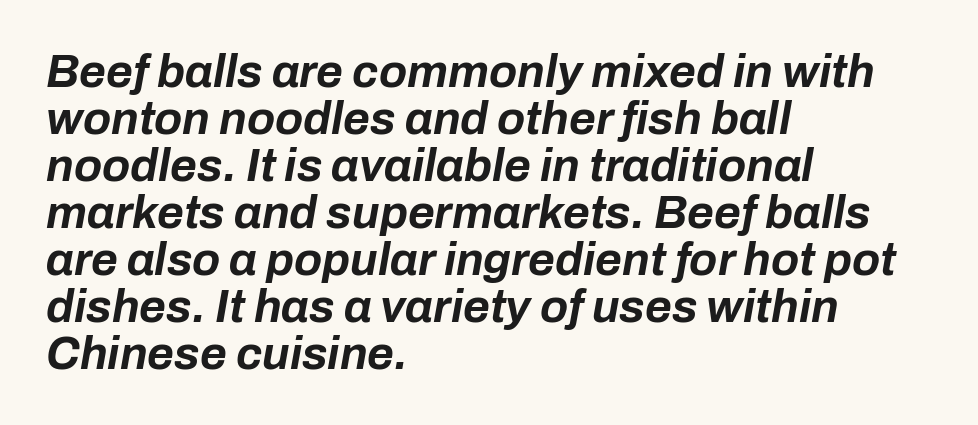
The image shows 46 px bold type, italic (leaning right); set left-aligned, tight line spacing (1.02x), normal letter spacing, not underlined; low stroke contrast and a medium x-height.
